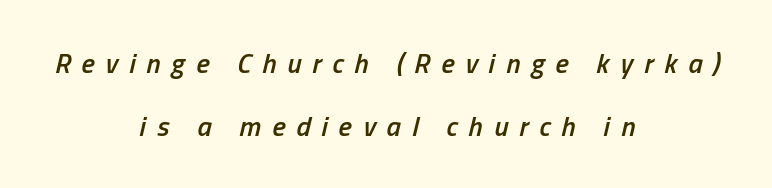
Q: Is the text bold? A: Semi-bold.
Q: Is the text italic (slanted)? A: Yes, it leans right by about 13 degrees.
Q: Is the text underlined? A: No.
Q: How is the paragraph aligned? A: Centered.
Q: Is the spacing between letters normal or unusually wide? A: Unusually wide.
Q: Is the spacing between lines tight, normal or loose? A: Loose.
Q: Width (condensed, normal, or wide)? A: Condensed.
Q: Stroke contrast? A: Low.
Q: x-height? A: Medium.
Q: Monospaced? A: No.
